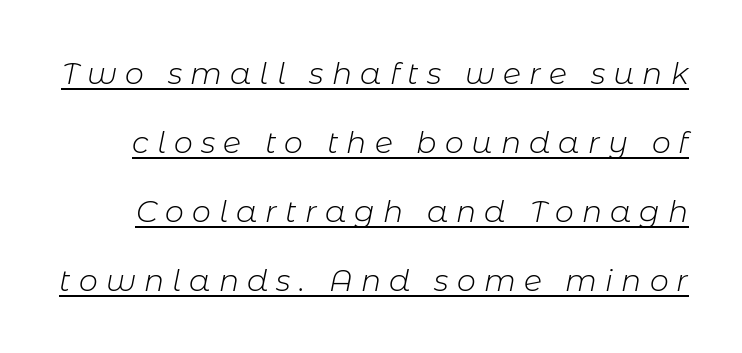
Q: Is the text bold? A: No.
Q: Is the text italic (slanted)? A: Yes, it leans right by about 11 degrees.
Q: Is the text underlined? A: Yes.
Q: Is the spacing between letters normal or unusually wide? A: Unusually wide.
Q: Is the spacing between lines tight, normal or loose? A: Loose.
Q: Width (condensed, normal, or wide)? A: Normal.
Q: Stroke contrast? A: Low.
Q: x-height? A: Medium.
Q: Monospaced? A: No.
